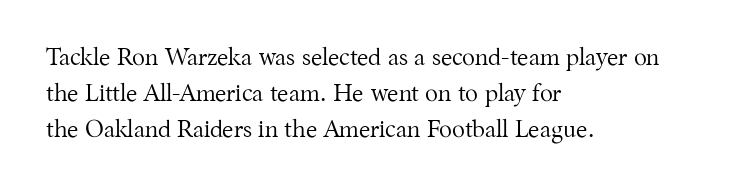
The image shows 24 px text type, upright; set left-aligned, normal line spacing (1.51x), normal letter spacing, not underlined.
